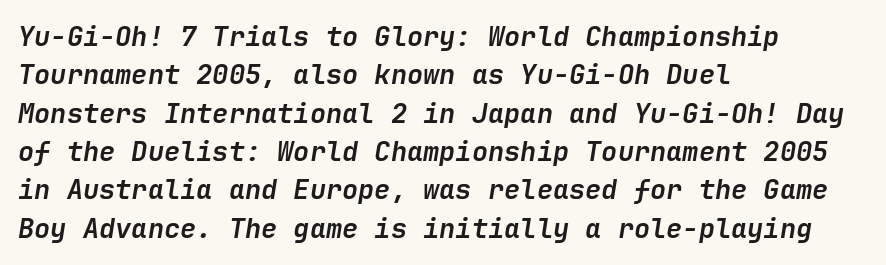
Honestly, the row spacing looks completely unremarkable. Alignment: flush left. Set as a true bold cut, around the 700 mark. The words here are not underlined.
